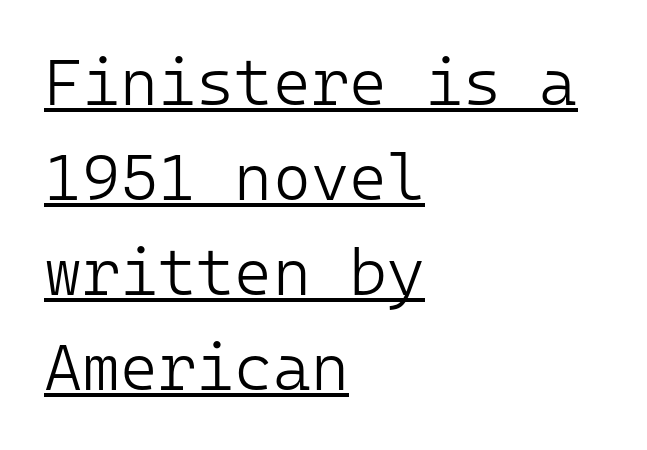
Q: Is the text bold? A: No.
Q: Is the text italic (slanted)? A: No, it is upright.
Q: Is the typeface a serif or a sans-serif typeface? A: Sans-serif.
Q: Is the text underlined? A: Yes.
Q: How is the paragraph aligned? A: Left-aligned.
Q: Is the spacing between letters normal or unusually wide? A: Normal.
Q: Is the spacing between lines tight, normal or loose? A: Normal.
Q: Width (condensed, normal, or wide)? A: Normal.
Q: Stroke contrast? A: Low.
Q: x-height? A: Medium.
Q: Monospaced? A: Yes.
